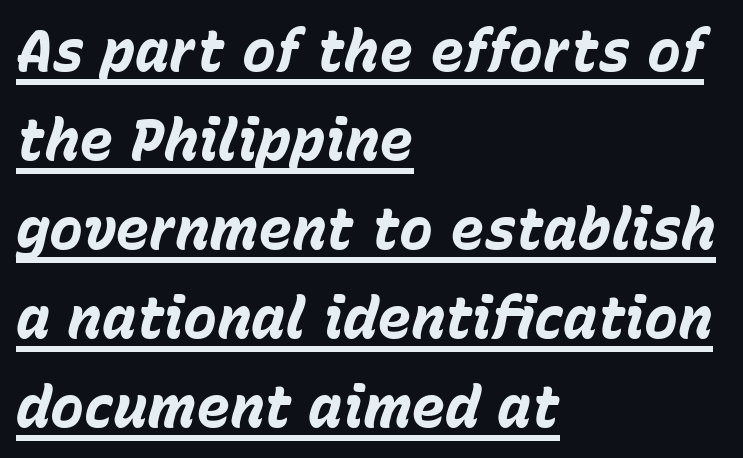
{"italic": "yes", "lean": "right", "slant_degrees": 15, "bold": "yes", "weight": "bold", "width": "normal", "stroke_contrast": "low", "x_height": "medium", "monospaced": "no", "underline": "yes", "align": "left", "line_spacing": "normal", "line_spacing_ratio": 1.56, "letter_spacing": "normal", "letter_spacing_em": 0.0, "glyph_px": 57}
